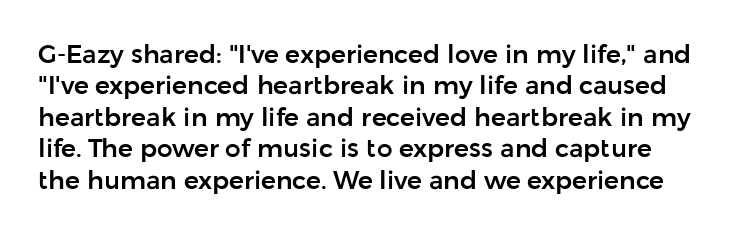
{"italic": "no", "underline": "no", "line_spacing": "normal", "line_spacing_ratio": 1.26, "letter_spacing": "normal", "letter_spacing_em": 0.0, "glyph_px": 25}
